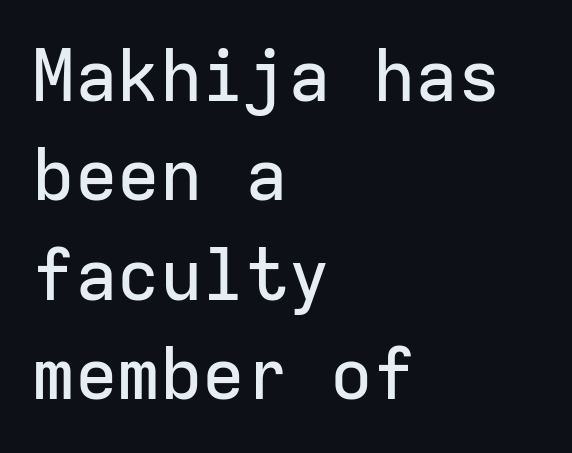
I'd call this a sans setting — the letters go barefoot. Baseline-to-baseline distance is the conventional proportion of letter height. Visually the block forms a straight wall on the left and a jagged coastline on the right. Fixed-width glyphs throughout — classic coding-font behaviour.
